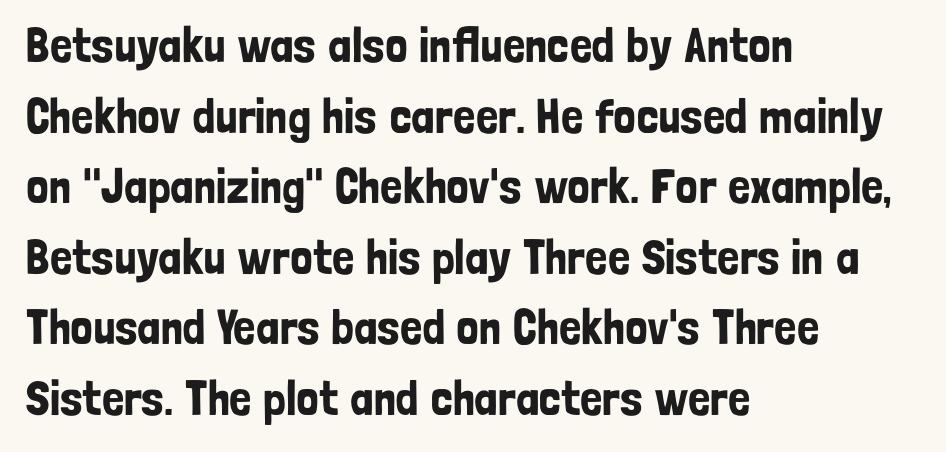
Think of a printed novel: that variable character pitch is what you see here. Font category for this specimen: sans-serif. Honestly, there is no underline to notice here at all. This sample uses an upright cut, with every glyph sitting square on the baseline. Successive baselines arrive at the customary interval.
